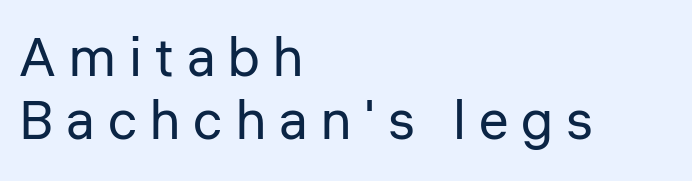
Honestly, the rows look squashed on top of each other. Bare-footed words on every line. These lines are rendered in a variable-pitch font. The rendering anchors every line to the left-hand side.
